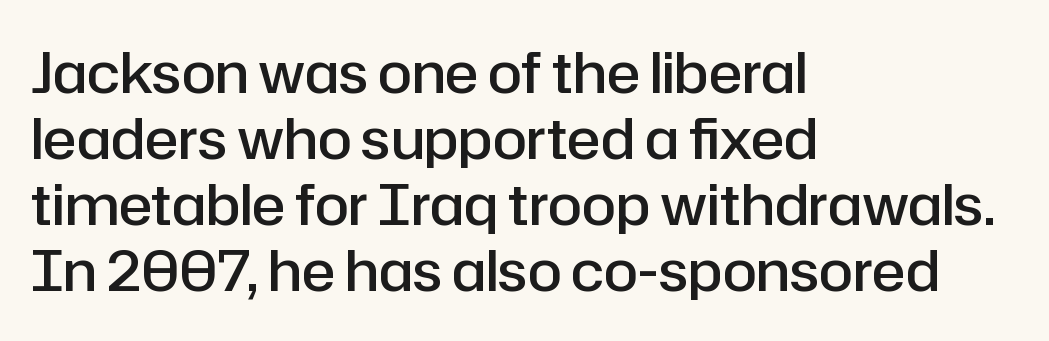
The image shows 56 px semibold sans-serif type, upright; set left-aligned, line spacing 1.18x, normal letter spacing, not underlined; low stroke contrast and a medium x-height.
